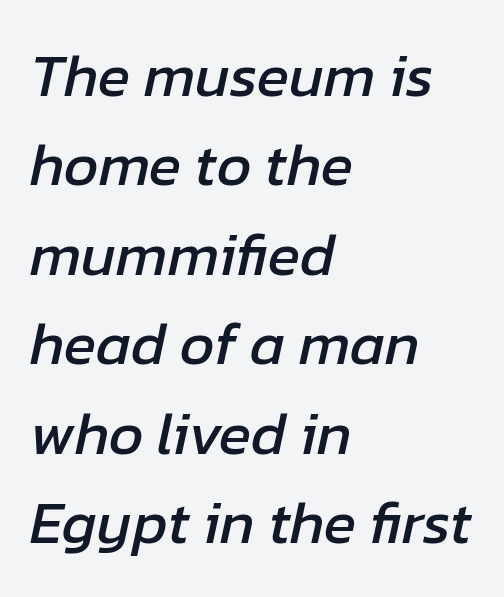
{"italic": "yes", "lean": "right", "slant_degrees": 12, "width": "normal", "stroke_contrast": "low", "x_height": "medium", "monospaced": "no", "underline": "no", "align": "left", "line_spacing": "normal", "line_spacing_ratio": 1.49, "letter_spacing": "normal", "letter_spacing_em": 0.0, "glyph_px": 60}
